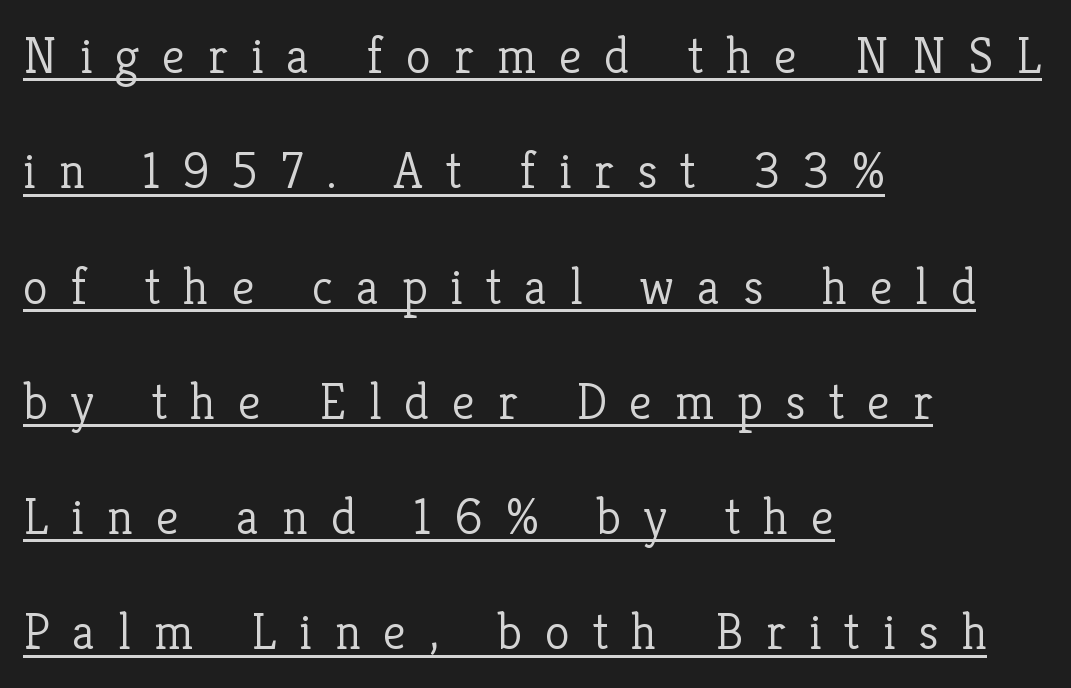
Q: Is the text bold? A: No.
Q: Is the text italic (slanted)? A: No, it is upright.
Q: Is the typeface a serif or a sans-serif typeface? A: Serif.
Q: Is the text underlined? A: Yes.
Q: How is the paragraph aligned? A: Left-aligned.
Q: Is the spacing between letters normal or unusually wide? A: Unusually wide.
Q: Is the spacing between lines tight, normal or loose? A: Loose.
Q: Width (condensed, normal, or wide)? A: Normal.
Q: Stroke contrast? A: Low.
Q: x-height? A: Medium.
Q: Monospaced? A: No.
